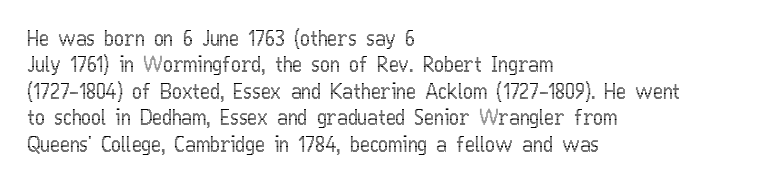
{"italic": "no", "underline": "no", "align": "left", "line_spacing": "normal", "line_spacing_ratio": 1.26, "letter_spacing": "normal", "letter_spacing_em": 0.0, "glyph_px": 21}
